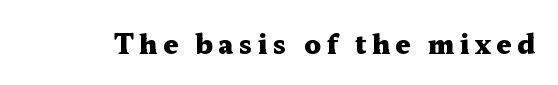
{"italic": "no", "bold": "yes", "underline": "no", "letter_spacing": "wide", "letter_spacing_em": 0.21, "glyph_px": 26}
